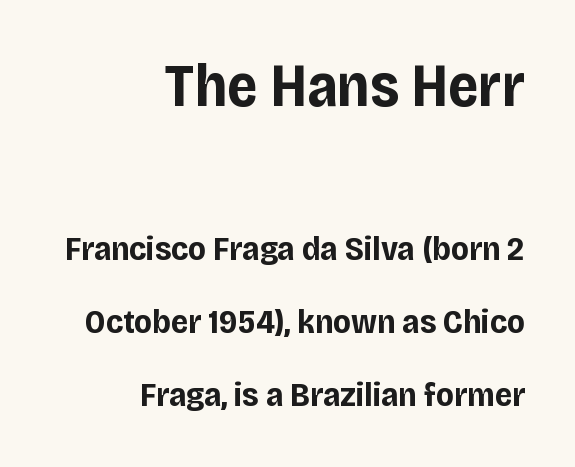
Q: Is the text bold? A: Yes.
Q: Is the text italic (slanted)? A: No, it is upright.
Q: Is the typeface a serif or a sans-serif typeface? A: Sans-serif.
Q: Is the text underlined? A: No.
Q: How is the paragraph aligned? A: Right-aligned.
Q: Is the spacing between letters normal or unusually wide? A: Normal.
Q: Is the spacing between lines tight, normal or loose? A: Loose.
Q: Which block of text is set in a larger size, the first (top) or the second (bottom)? A: The first (top) one.
Q: Width (condensed, normal, or wide)? A: Normal.
Q: Stroke contrast? A: Low.
Q: x-height? A: Large.
Q: Monospaced? A: No.
